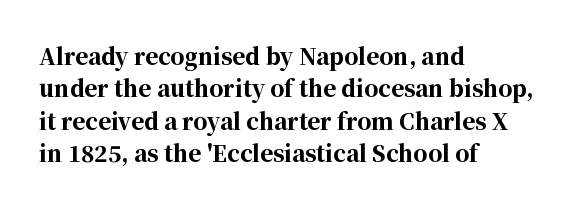
Q: Is the text bold? A: Yes.
Q: Is the text italic (slanted)? A: No, it is upright.
Q: Is the text underlined? A: No.
Q: How is the paragraph aligned? A: Left-aligned.
Q: Is the spacing between letters normal or unusually wide? A: Normal.
Q: Is the spacing between lines tight, normal or loose? A: Normal.
